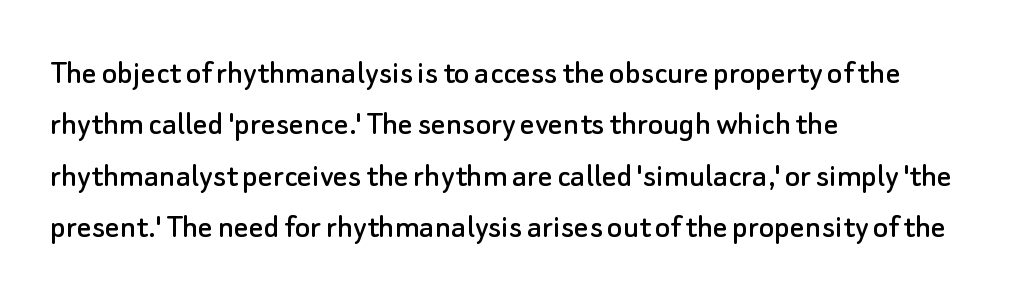
The image shows 36 px sans-serif type, upright; set left-aligned, normal line spacing (1.43x), normal letter spacing, not underlined; low stroke contrast and a small x-height.
